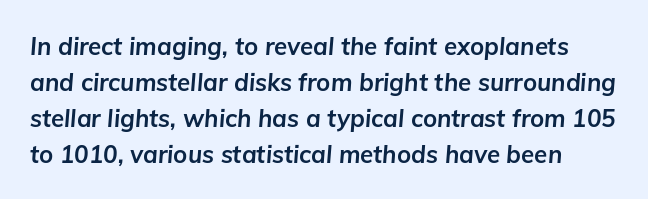
Q: Is the text bold? A: Yes.
Q: Is the text italic (slanted)? A: Yes, it leans right by about 5 degrees.
Q: Is the text underlined? A: No.
Q: Is the spacing between letters normal or unusually wide? A: Normal.
Q: Is the spacing between lines tight, normal or loose? A: Normal.
